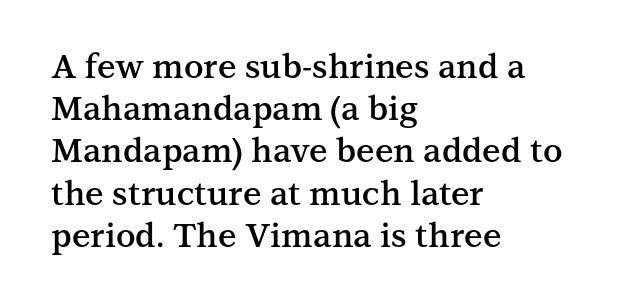
Tall strokes in this sample are plumb rather than angled. In terms of leading, this rendering sits right in the middle. Teacher's note: observe the even left margin — that is flush-left alignment. Compared with an ordinary text face, these strokes are moderately heavier — a semibold.
